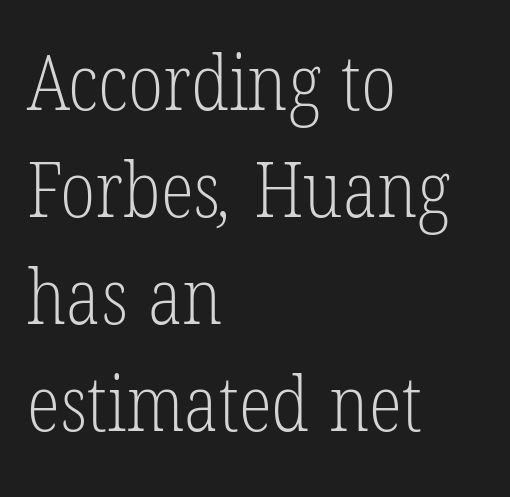
The image shows 77 px light, condensed serif type; set left-aligned, normal line spacing (1.39x), normal letter spacing, not underlined; low stroke contrast and a medium x-height.
